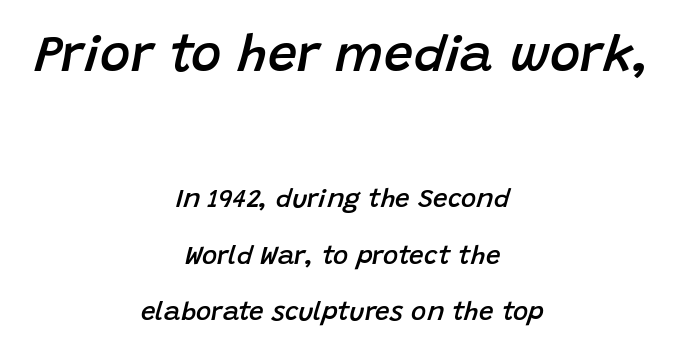
Q: Is the text bold? A: Semi-bold.
Q: Is the text italic (slanted)? A: Yes, it leans right by about 15 degrees.
Q: Is the text underlined? A: No.
Q: How is the paragraph aligned? A: Centered.
Q: Is the spacing between letters normal or unusually wide? A: Normal.
Q: Is the spacing between lines tight, normal or loose? A: Loose.
Q: Which block of text is set in a larger size, the first (top) or the second (bottom)? A: The first (top) one.
Q: Width (condensed, normal, or wide)? A: Normal.
Q: Stroke contrast? A: Low.
Q: x-height? A: Large.
Q: Monospaced? A: No.
